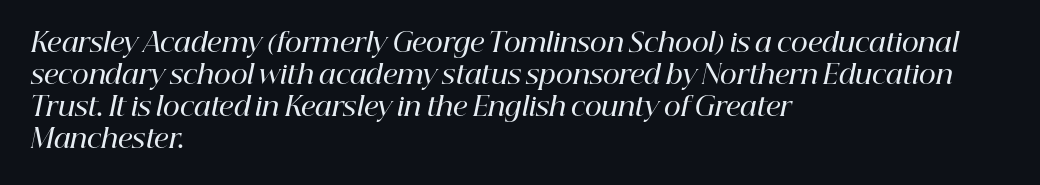
Moderately thickened strokes mark this as semibold type. Honestly, the letter spacing is just normal — you wouldn't notice it. You can tell it's italic because the verticals aren't actually vertical. The setting favours the left margin, as ordinary paragraphs usually do. Just letters on the line, the space beneath them empty.
